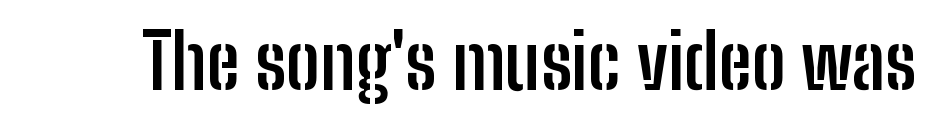
This is roman type, the default non-slanted kind. Are there feet on the stems? There aren't — it's a sans. Words float on clear page, feet unadorned. Weight check: bold — yes, fully. The line texture is even and compact thanks to regular tracking. These lines are rendered in a variable-pitch font.
